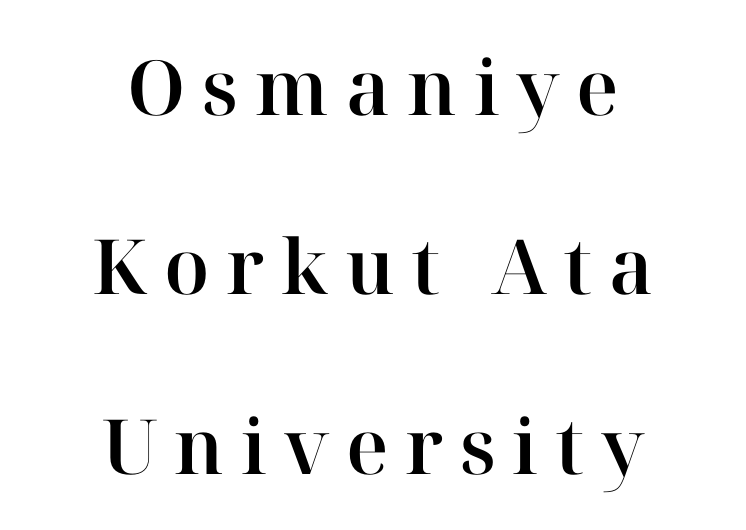
{"serif": "yes", "italic": "no", "width": "normal", "stroke_contrast": "high", "x_height": "medium", "monospaced": "no", "underline": "no", "align": "center", "line_spacing": "loose", "line_spacing_ratio": 2.36, "letter_spacing": "wide", "letter_spacing_em": 0.22, "glyph_px": 76}
